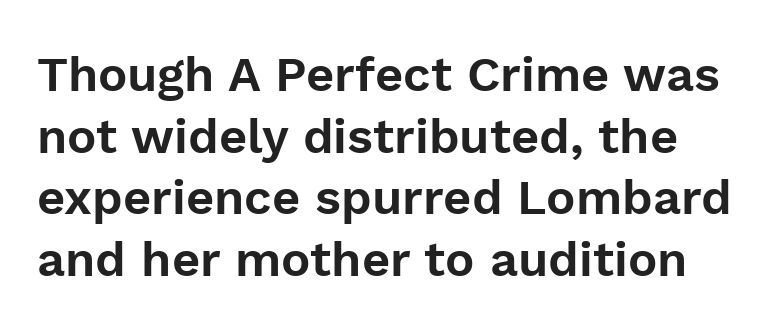
{"serif": "no", "italic": "no", "width": "normal", "stroke_contrast": "low", "x_height": "medium", "monospaced": "no", "underline": "no", "line_spacing": "normal", "line_spacing_ratio": 1.26, "letter_spacing": "normal", "letter_spacing_em": 0.0, "glyph_px": 49}
